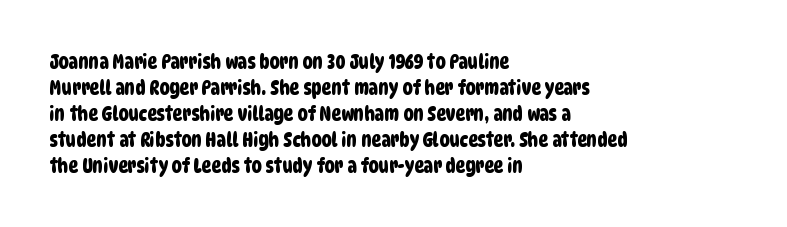
Q: Is the text underlined? A: No.
Q: How is the paragraph aligned? A: Left-aligned.
Q: Is the spacing between letters normal or unusually wide? A: Normal.
Q: Is the spacing between lines tight, normal or loose? A: Normal.
